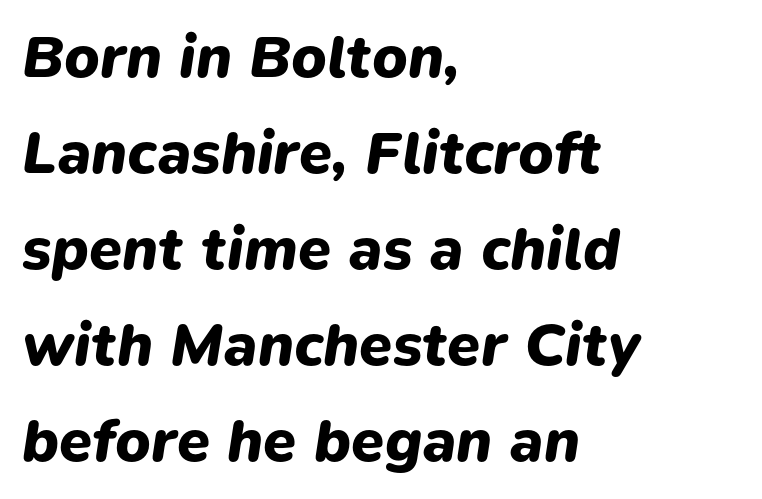
Q: Is the text bold? A: Yes.
Q: Is the text italic (slanted)? A: Yes, it leans right by about 9 degrees.
Q: Is the text underlined? A: No.
Q: How is the paragraph aligned? A: Left-aligned.
Q: Is the spacing between letters normal or unusually wide? A: Normal.
Q: Is the spacing between lines tight, normal or loose? A: Normal.
Q: Width (condensed, normal, or wide)? A: Normal.
Q: Stroke contrast? A: Low.
Q: x-height? A: Medium.
Q: Monospaced? A: No.
